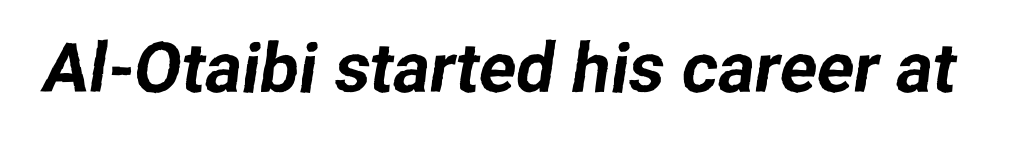
{"serif": "no", "width": "normal", "stroke_contrast": "low", "x_height": "medium", "monospaced": "no", "underline": "no", "letter_spacing": "normal", "letter_spacing_em": 0.0, "glyph_px": 69}
